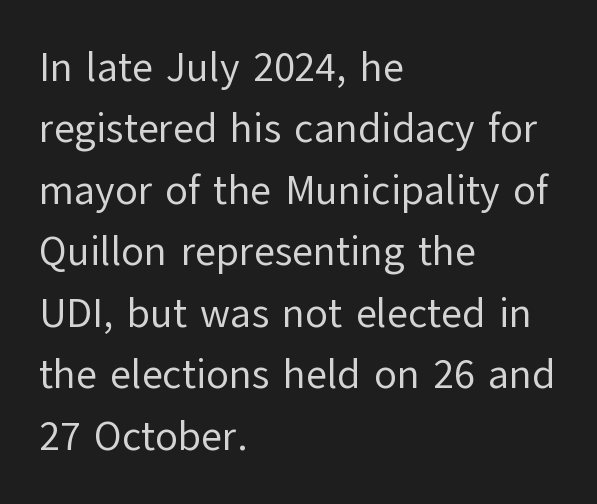
The image shows 41 px regular-weight sans-serif type, upright; set left-aligned, normal line spacing (1.5x), normal letter spacing, not underlined; low stroke contrast and a medium x-height.
